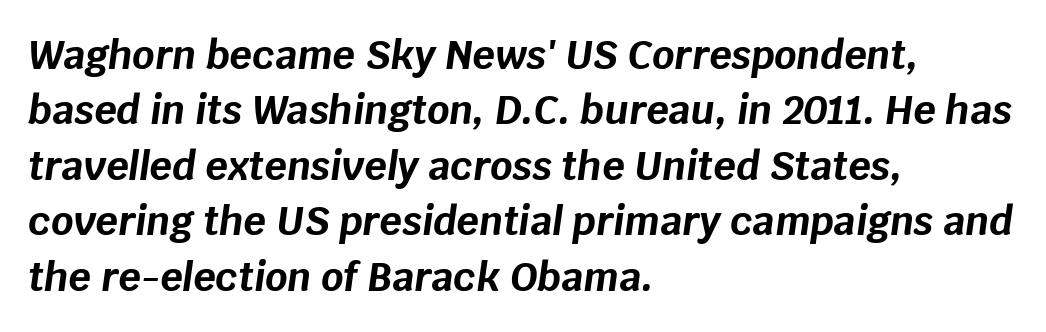
{"italic": "yes", "lean": "right", "slant_degrees": 8, "bold": "yes", "weight": "bold", "width": "normal", "stroke_contrast": "low", "x_height": "large", "monospaced": "no", "underline": "no", "align": "left", "line_spacing": "normal", "line_spacing_ratio": 1.42, "letter_spacing": "normal", "letter_spacing_em": 0.0, "glyph_px": 39}
